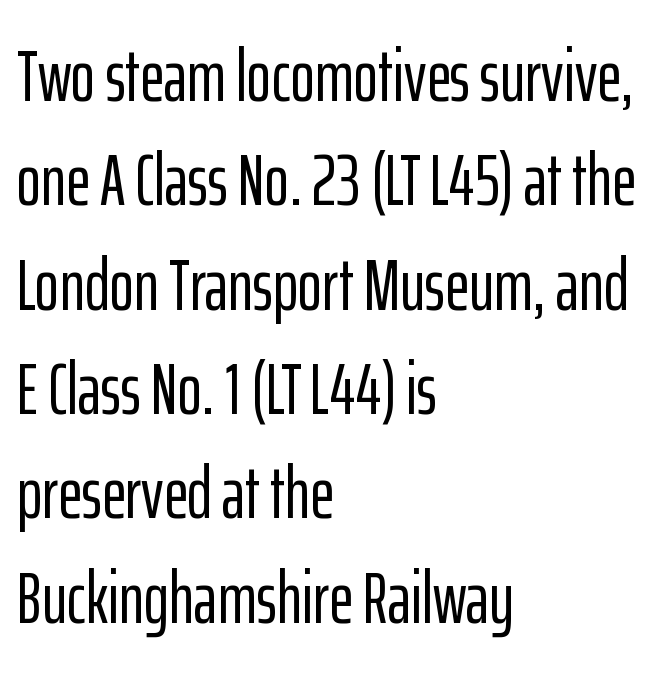
{"serif": "no", "italic": "no", "width": "condensed", "stroke_contrast": "low", "x_height": "medium", "monospaced": "no", "underline": "no", "align": "left", "line_spacing": "normal", "line_spacing_ratio": 1.41, "letter_spacing": "normal", "letter_spacing_em": 0.0, "glyph_px": 74}
